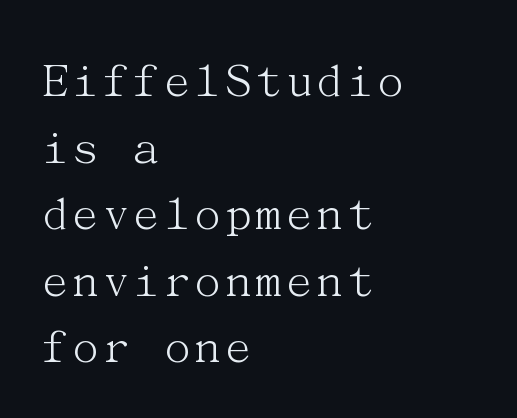
Q: Is the text bold? A: No.
Q: Is the text italic (slanted)? A: No, it is upright.
Q: Is the typeface a serif or a sans-serif typeface? A: Serif.
Q: Is the text underlined? A: No.
Q: How is the paragraph aligned? A: Left-aligned.
Q: Is the spacing between letters normal or unusually wide? A: Normal.
Q: Is the spacing between lines tight, normal or loose? A: Normal.
Q: Width (condensed, normal, or wide)? A: Normal.
Q: Stroke contrast? A: Medium.
Q: x-height? A: Medium.
